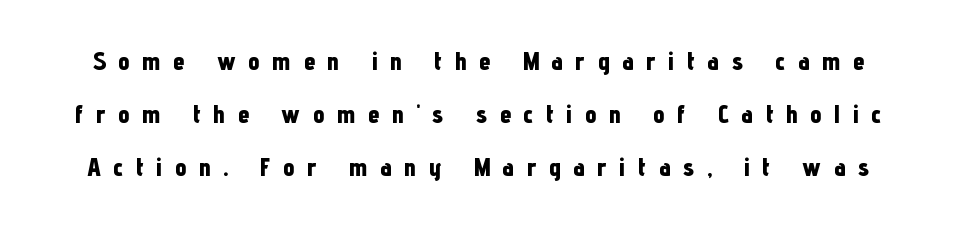
{"italic": "no", "bold": "yes", "underline": "no", "line_spacing": "loose", "line_spacing_ratio": 2.04, "letter_spacing": "wide", "letter_spacing_em": 0.48, "glyph_px": 26}
